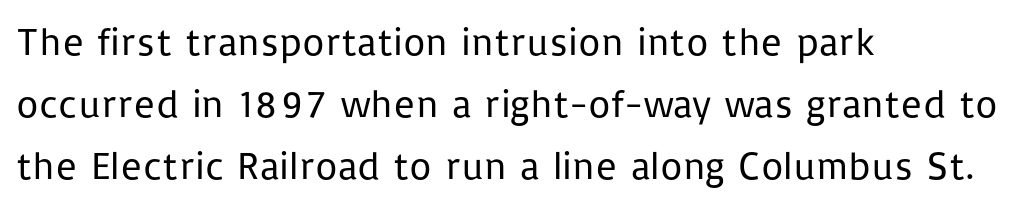
The image shows 39 px regular-weight sans-serif type, upright; set left-aligned, normal line spacing (1.59x), normal letter spacing, not underlined; low stroke contrast and a medium x-height.
